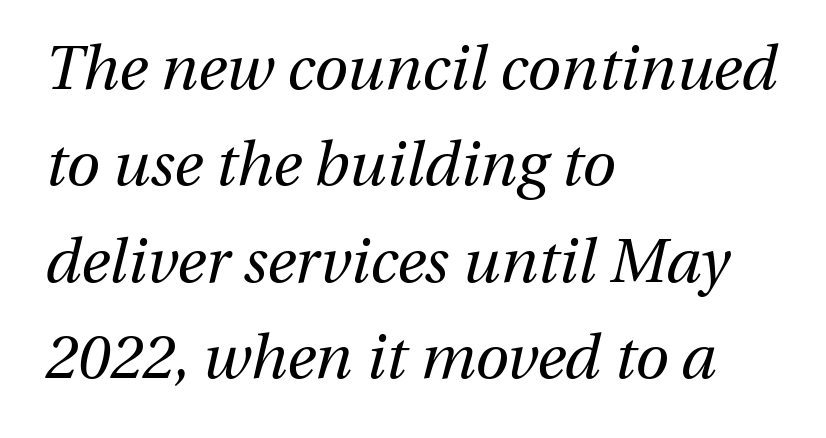
Compared with a centered layout, this one pins lines to the left instead. Is the letter spacing exaggerated? No — it looks like the ordinary default. Do the characters align in a grid? No, the font is proportional. It's the slanting kind of type. Rule under the text: the space is simply empty. Is the stroke heavy? The answer is a plain regular-or-lighter.
